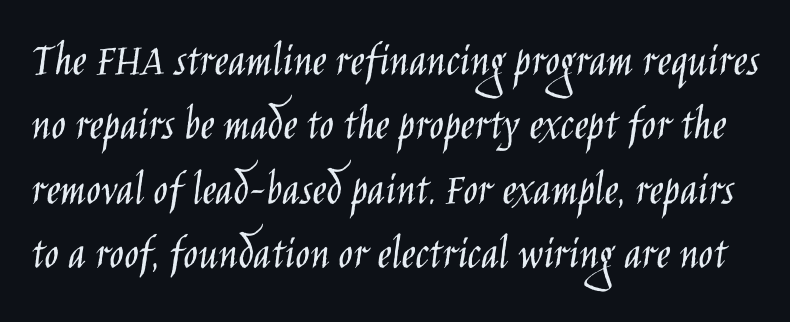
The letters look calm and open, with moderate or lighter stems. Each word holds together tightly as a unit, with standard inter-letter gaps. Varying glyph widths throughout — classic text-font behaviour. The vertical gap from one line to the next is medium.
